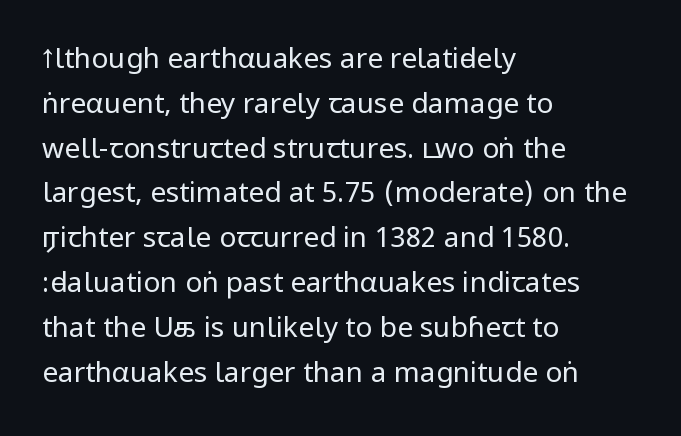
The image shows 28 px regular-weight, condensed sans-serif type, upright; set left-aligned, normal line spacing (1.6x), normal letter spacing, not underlined; low stroke contrast.
